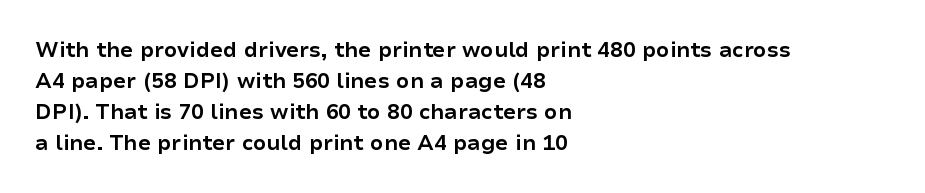
Posture: vertical. A classic flush-left, rag-right setting is used for this passage. Horizontal bands of white between lines are of average thickness. Each word holds together tightly as a unit, with standard inter-letter gaps. The font is running at its bold setting.
